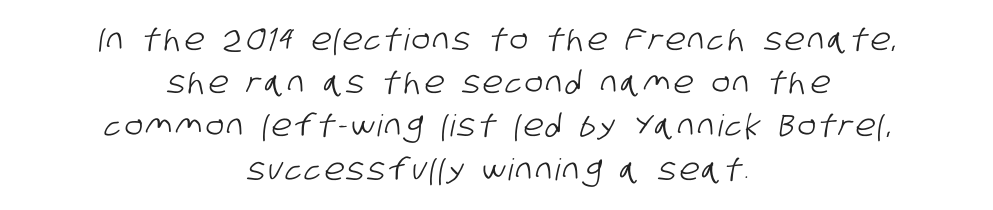
Q: Is the typeface a serif or a sans-serif typeface? A: Sans-serif.
Q: Is the text underlined? A: No.
Q: How is the paragraph aligned? A: Centered.
Q: Is the spacing between lines tight, normal or loose? A: Normal.
Q: Width (condensed, normal, or wide)? A: Condensed.
Q: Stroke contrast? A: Low.
Q: x-height? A: Large.
Q: Monospaced? A: No.
